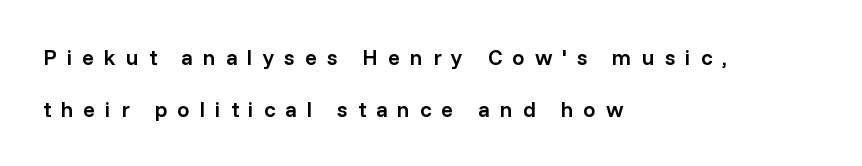
Q: Is the text bold? A: Semi-bold.
Q: Is the text italic (slanted)? A: No, it is upright.
Q: Is the text underlined? A: No.
Q: How is the paragraph aligned? A: Left-aligned.
Q: Is the spacing between letters normal or unusually wide? A: Unusually wide.
Q: Is the spacing between lines tight, normal or loose? A: Loose.
